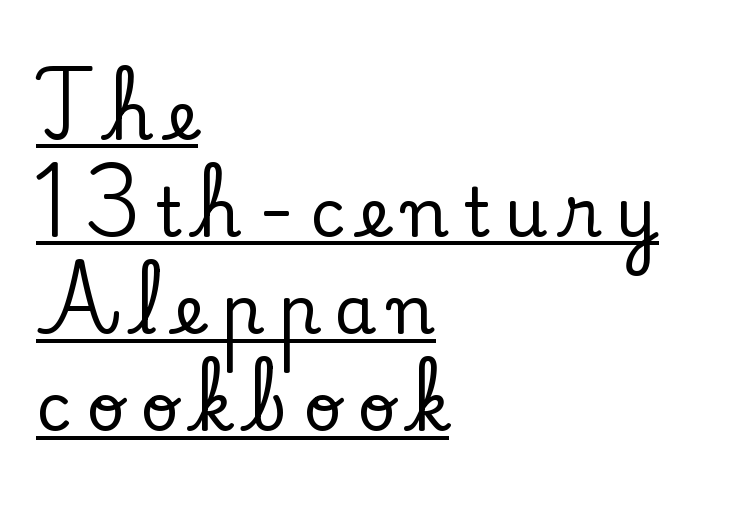
The image shows 67 px serif type, upright; set left-aligned, normal line spacing (1.45x), unusually wide letter spacing (+0.22 em), underlined; low stroke contrast and a small x-height.
